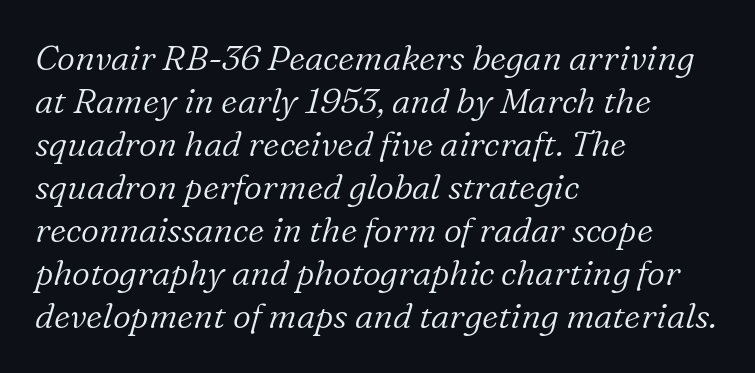
Q: Is the text bold? A: No.
Q: Is the text italic (slanted)? A: Yes, it leans right by about 16 degrees.
Q: Is the typeface a serif or a sans-serif typeface? A: Serif.
Q: Is the text underlined? A: No.
Q: How is the paragraph aligned? A: Left-aligned.
Q: Is the spacing between letters normal or unusually wide? A: Normal.
Q: Width (condensed, normal, or wide)? A: Normal.
Q: Stroke contrast? A: Low.
Q: x-height? A: Medium.
Q: Monospaced? A: No.
